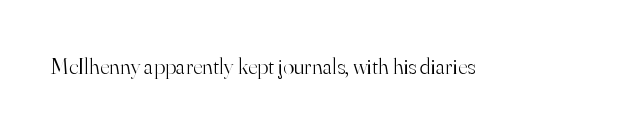
{"italic": "no", "bold": "no", "underline": "no", "letter_spacing": "normal", "letter_spacing_em": 0.0, "glyph_px": 23}
